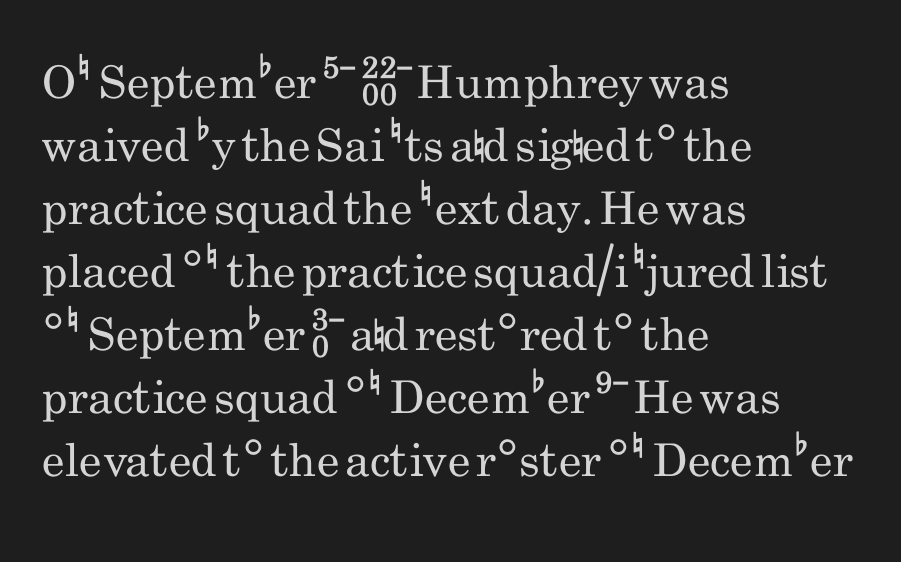
The image shows 45 px regular-weight, condensed sans-serif type, upright; set left-aligned, normal line spacing (1.4x), normal letter spacing, not underlined; low stroke contrast and a small x-height.
